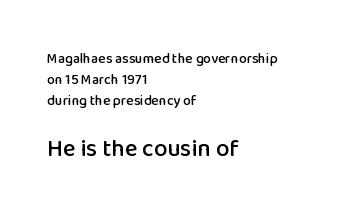
{"italic": "no", "underline": "no", "align": "left", "line_spacing": "normal", "line_spacing_ratio": 1.51, "letter_spacing": "normal", "letter_spacing_em": 0.0, "larger_block": "second", "size_ratio": 1.71, "glyph_px": 24}
